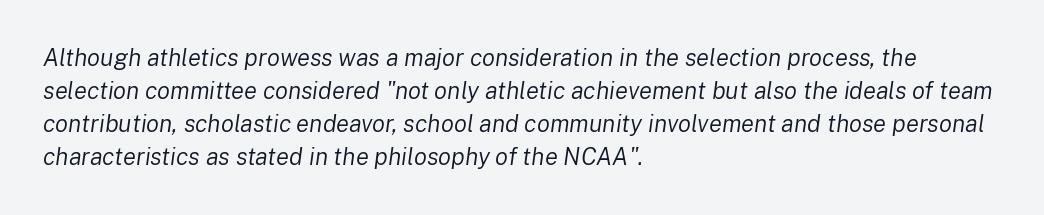
Q: Is the text bold? A: No.
Q: Is the text italic (slanted)? A: Yes, it leans right by about 8 degrees.
Q: Is the text underlined? A: No.
Q: How is the paragraph aligned? A: Left-aligned.
Q: Is the spacing between letters normal or unusually wide? A: Normal.
Q: Is the spacing between lines tight, normal or loose? A: Normal.
